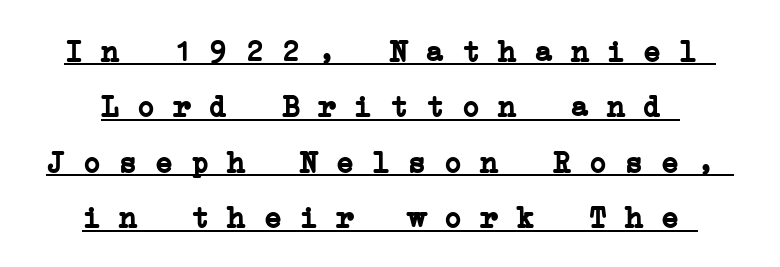
Nothing unusual about the tracking: characters are spaced as the font intends. Quick note: underline on. Serifs: yes, visible at the terminals of the letterforms. The rendering uses typewriter-style spacing with identical character cells. Compared with an ordinary text face, these strokes are far heavier — a full bold.
